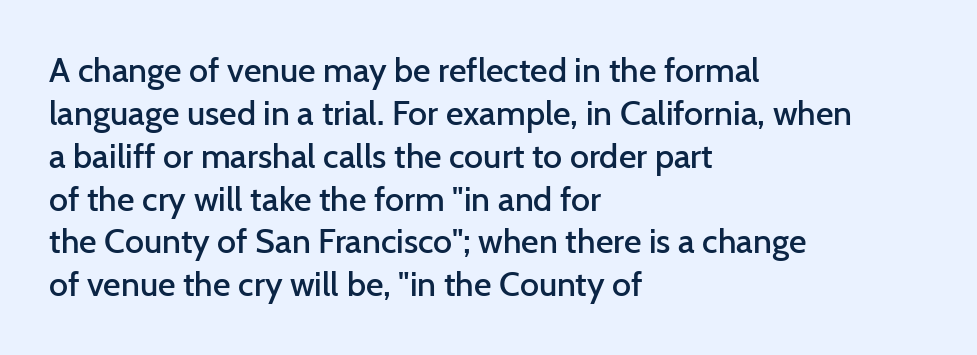
The image shows 34 px semibold sans-serif type, upright; set left-aligned, normal line spacing (1.26x), normal letter spacing, not underlined; low stroke contrast and a medium x-height.
